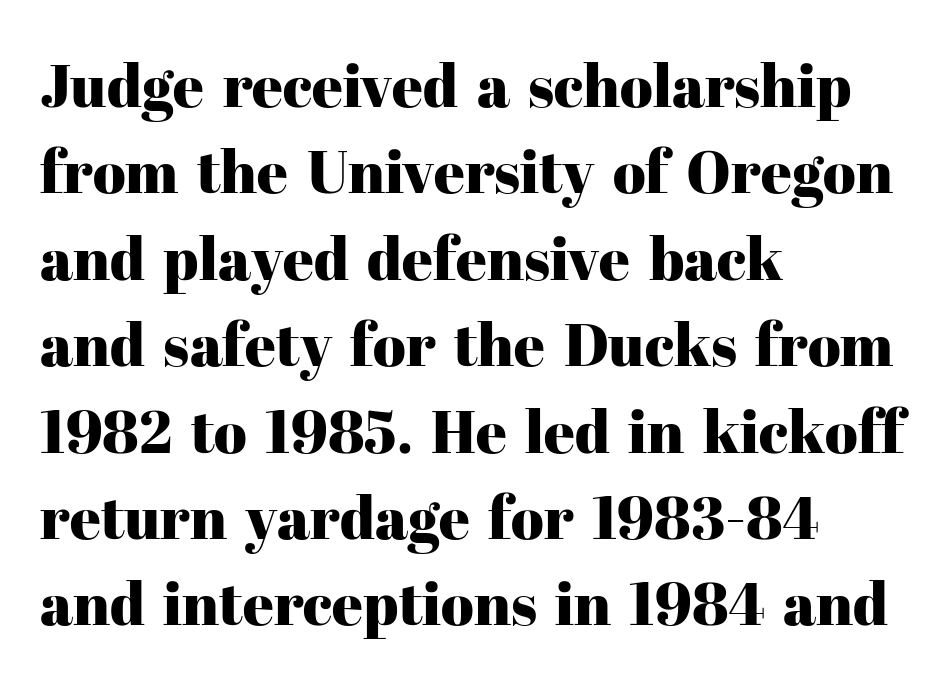
The image shows 60 px serif type, upright; set left-aligned, normal line spacing (1.44x), normal letter spacing, not underlined; high stroke contrast and a medium x-height.
